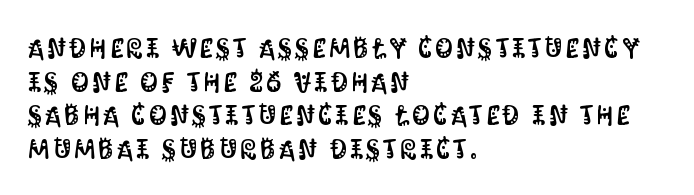
Q: Is the text italic (slanted)? A: No, it is upright.
Q: Is the typeface a serif or a sans-serif typeface? A: Sans-serif.
Q: Is the text underlined? A: No.
Q: How is the paragraph aligned? A: Left-aligned.
Q: Width (condensed, normal, or wide)? A: Condensed.
Q: Stroke contrast? A: Medium.
Q: x-height? A: Large.
Q: Monospaced? A: No.
